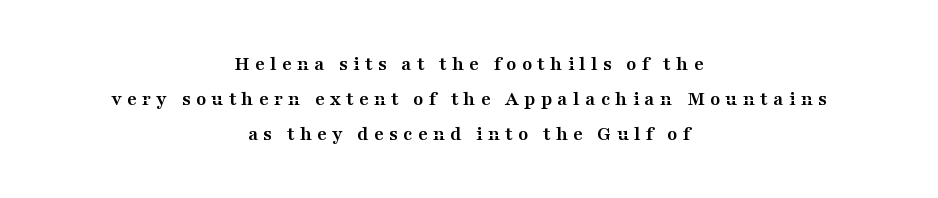
Underlining? Definitely not there. The line-height multiplier appears to be the usual default. The gaps between neighbouring characters are conspicuously large. You'd pick this weight for a headline — it's a proper bold. Horizontal alignment here is central, giving a formal, balanced look.
